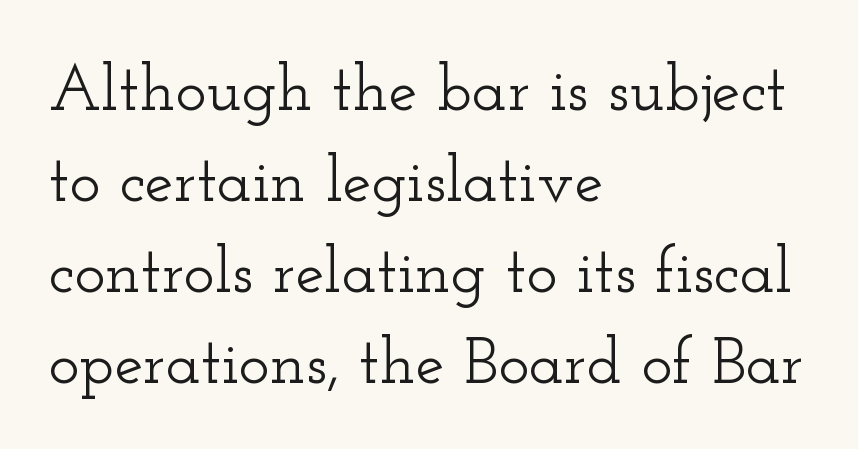
The image shows 65 px wide serif type, upright; set left-aligned, normal line spacing (1.4x), normal letter spacing, not underlined; low stroke contrast and a small x-height.
